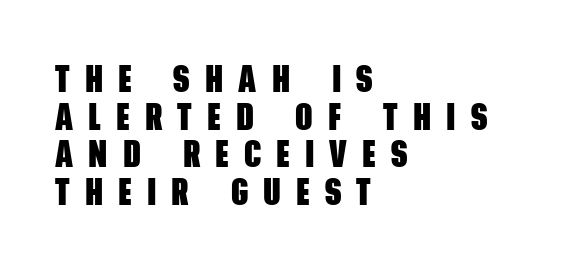
{"serif": "no", "bold": "yes", "weight": "heavy", "width": "condensed", "stroke_contrast": "low", "x_height": "large", "monospaced": "no", "underline": "no", "align": "left", "line_spacing": "tight", "line_spacing_ratio": 0.99, "letter_spacing": "wide", "letter_spacing_em": 0.4, "glyph_px": 38}
